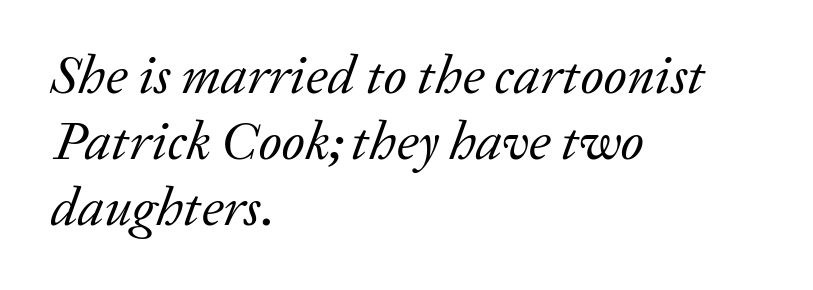
{"serif": "yes", "italic": "yes", "lean": "right", "slant_degrees": 20, "bold": "no", "weight": "regular", "width": "normal", "stroke_contrast": "low", "x_height": "medium", "monospaced": "no", "underline": "no", "align": "left", "line_spacing_ratio": 1.2, "letter_spacing": "normal", "letter_spacing_em": 0.0, "glyph_px": 55}
